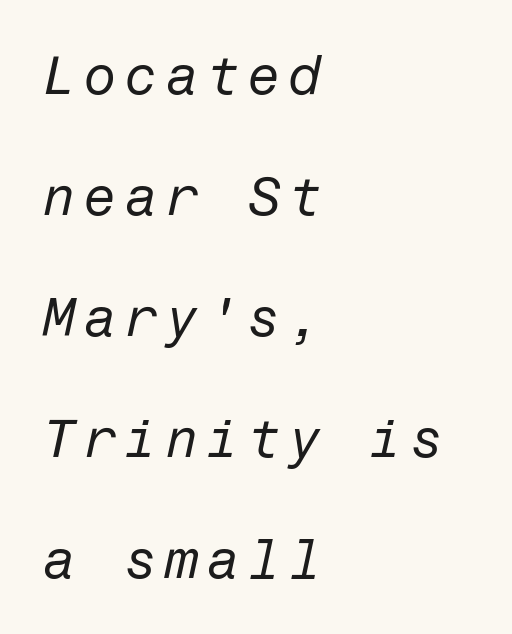
Q: Is the text bold? A: No.
Q: Is the text italic (slanted)? A: Yes, it leans right by about 12 degrees.
Q: Is the text underlined? A: No.
Q: How is the paragraph aligned? A: Left-aligned.
Q: Is the spacing between lines tight, normal or loose? A: Loose.
Q: Width (condensed, normal, or wide)? A: Normal.
Q: Stroke contrast? A: Low.
Q: x-height? A: Medium.
